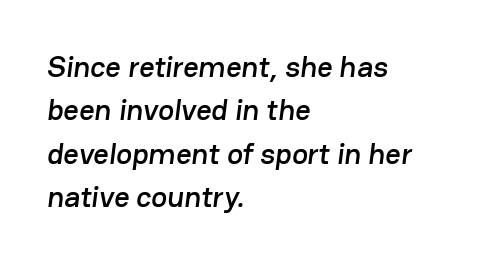
The image shows 30 px sans-serif type; set left-aligned, normal line spacing (1.45x), normal letter spacing, not underlined; low stroke contrast and a medium x-height.
